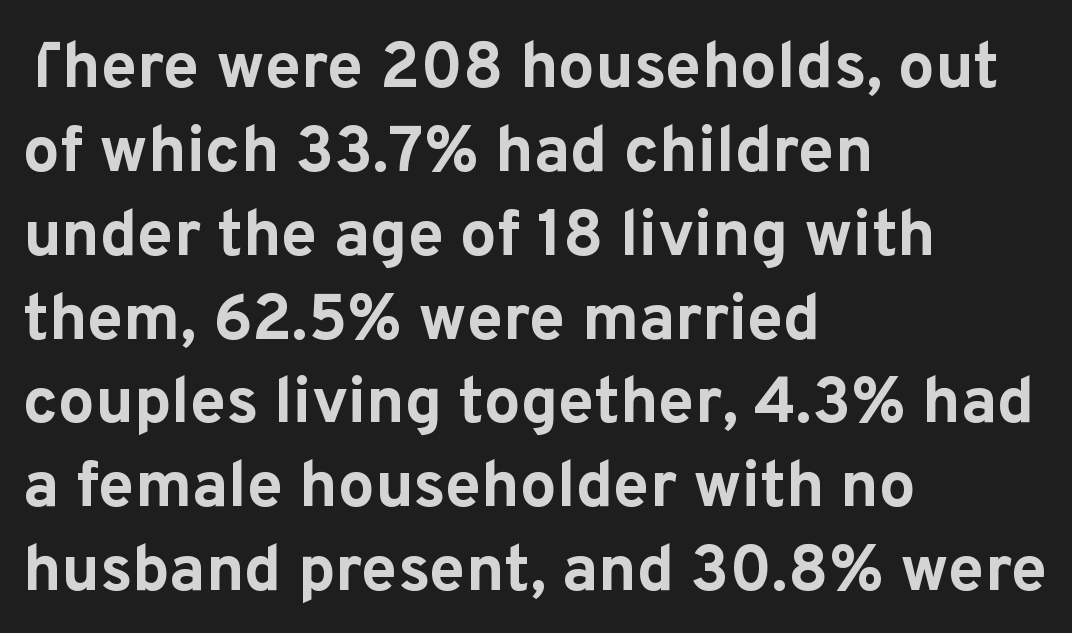
Q: Is the text bold? A: Yes.
Q: Is the text italic (slanted)? A: No, it is upright.
Q: Is the typeface a serif or a sans-serif typeface? A: Sans-serif.
Q: Is the text underlined? A: No.
Q: How is the paragraph aligned? A: Left-aligned.
Q: Is the spacing between letters normal or unusually wide? A: Normal.
Q: Is the spacing between lines tight, normal or loose? A: Normal.
Q: Width (condensed, normal, or wide)? A: Normal.
Q: Stroke contrast? A: Low.
Q: x-height? A: Medium.
Q: Monospaced? A: No.
